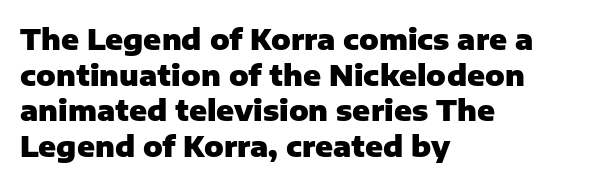
The image shows 29 px heavy sans-serif type, upright; set left-aligned, line spacing 1.23x, normal letter spacing, not underlined; low stroke contrast and a medium x-height.
